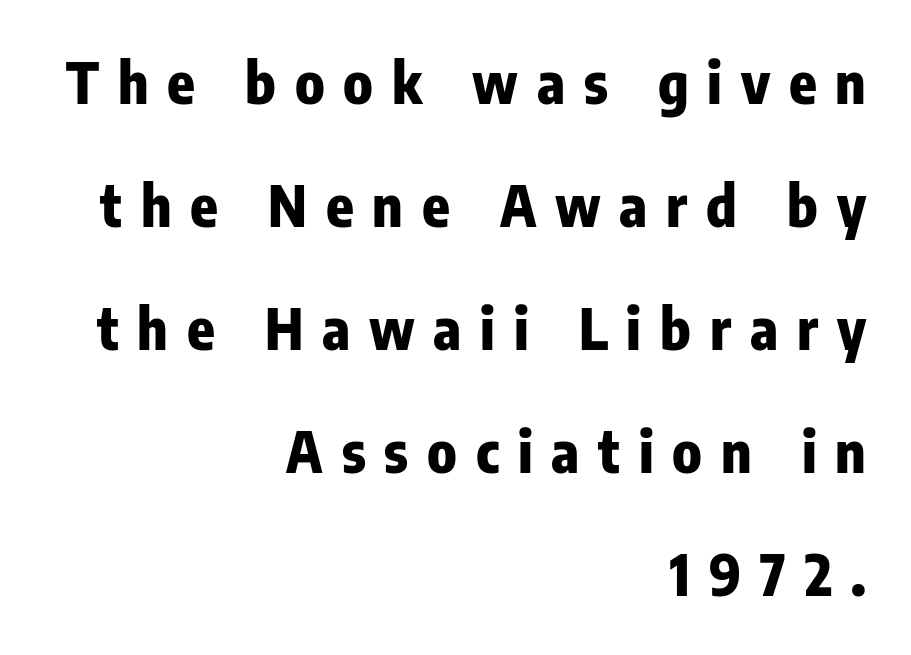
Q: Is the text bold? A: Yes.
Q: Is the text italic (slanted)? A: No, it is upright.
Q: Is the typeface a serif or a sans-serif typeface? A: Sans-serif.
Q: Is the text underlined? A: No.
Q: How is the paragraph aligned? A: Right-aligned.
Q: Is the spacing between letters normal or unusually wide? A: Unusually wide.
Q: Is the spacing between lines tight, normal or loose? A: Loose.
Q: Width (condensed, normal, or wide)? A: Condensed.
Q: Stroke contrast? A: Low.
Q: x-height? A: Medium.
Q: Monospaced? A: No.
